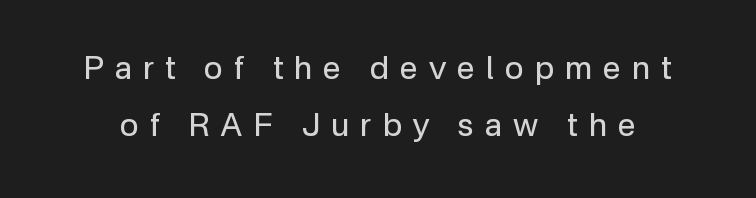
Q: Is the text bold? A: No.
Q: Is the text italic (slanted)? A: No, it is upright.
Q: Is the typeface a serif or a sans-serif typeface? A: Sans-serif.
Q: Is the text underlined? A: No.
Q: Is the spacing between letters normal or unusually wide? A: Unusually wide.
Q: Width (condensed, normal, or wide)? A: Normal.
Q: Stroke contrast? A: Low.
Q: x-height? A: Medium.
Q: Monospaced? A: No.
